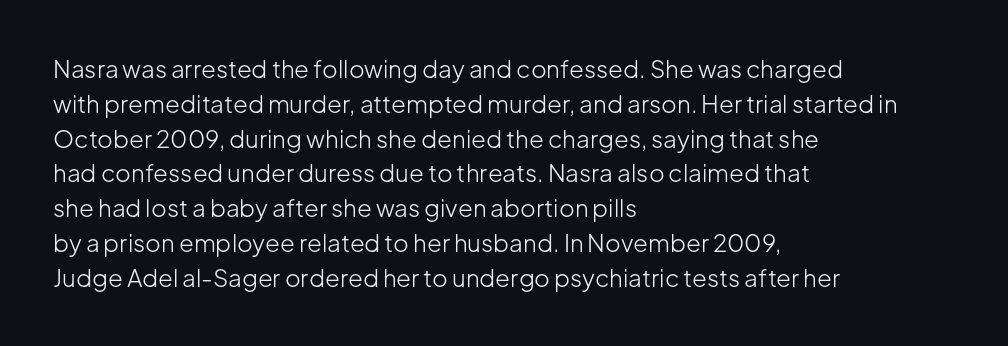
Summary of weight: not heavy and not bold. The passage shown stacks its lines at a standard gap. Upright lettering throughout. Tracking value appears to be zero — textbook default spacing.
